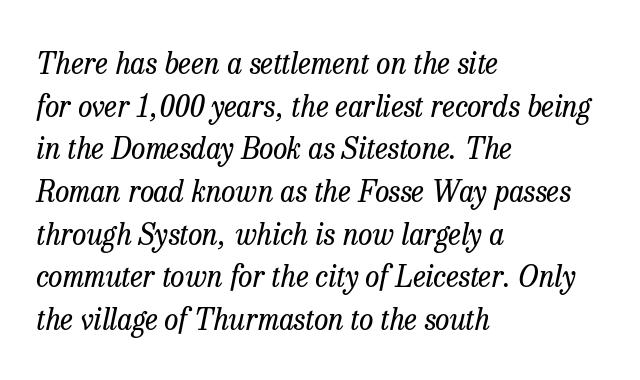
The image shows 29 px regular-weight serif type, italic (leaning right); set left-aligned, normal line spacing (1.47x), normal letter spacing, not underlined; low stroke contrast and a medium x-height.
